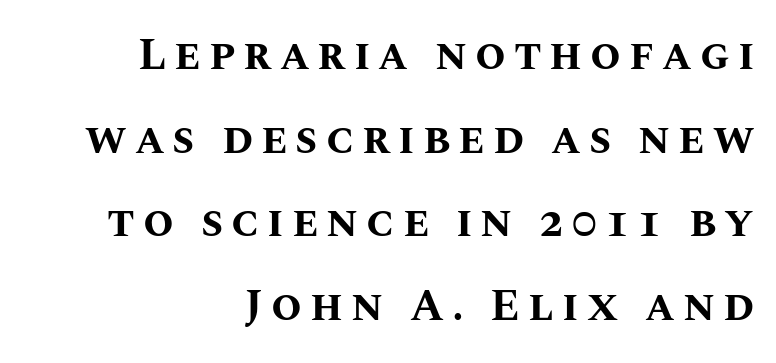
Q: Is the text bold? A: Yes.
Q: Is the text italic (slanted)? A: No, it is upright.
Q: Is the text underlined? A: No.
Q: How is the paragraph aligned? A: Right-aligned.
Q: Is the spacing between lines tight, normal or loose? A: Loose.
Q: Width (condensed, normal, or wide)? A: Normal.
Q: Stroke contrast? A: Medium.
Q: x-height? A: Large.
Q: Monospaced? A: No.
